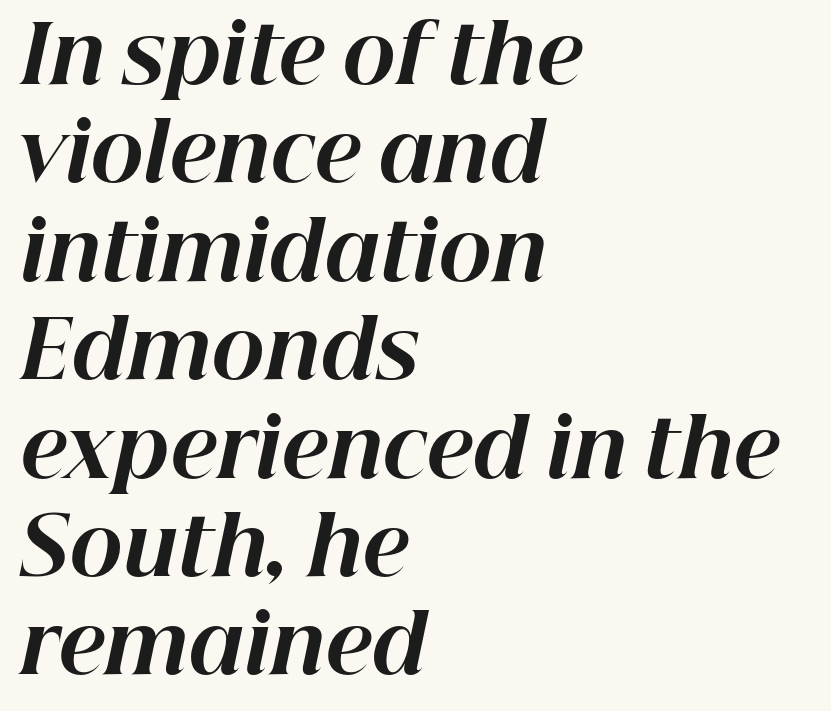
The image shows 80 px bold type, italic (leaning right); set left-aligned, line spacing 1.23x, normal letter spacing, not underlined; high stroke contrast and a medium x-height.
